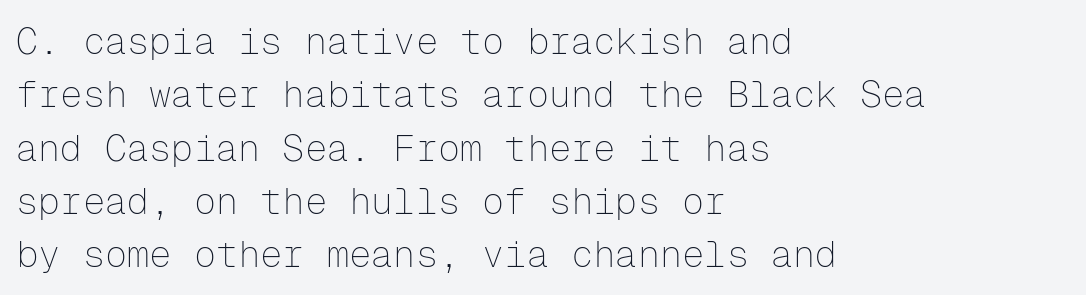
The image shows 37 px thin sans-serif type, upright, monospaced; set left-aligned, normal line spacing (1.44x), normal letter spacing, not underlined; low stroke contrast and a medium x-height.
